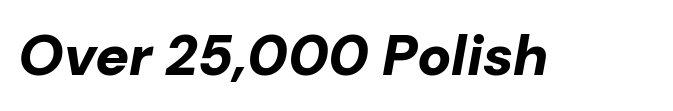
The passage shown is not underscored anywhere. A typesetter would call this proportional, since set widths differ per character. Standard letterfit; no display-style spreading of the glyphs. Would a proofreader flag this as italicized? Yes.
